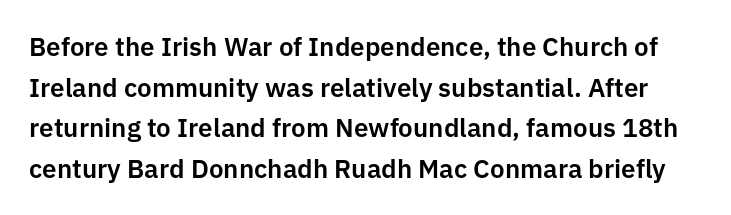
Does extra space separate the letters? No, they use regular spacing. Normally led — the rows are evenly, conventionally spaced. No word sits above an underline. Rendered with straight, roman letterforms.
